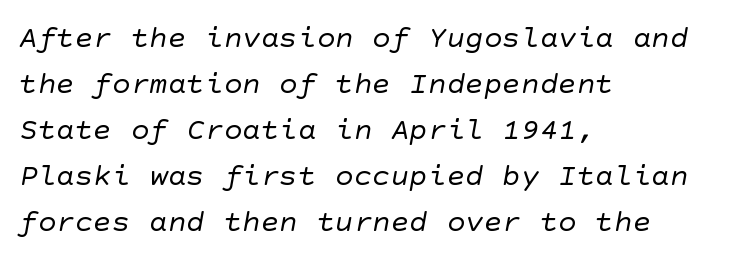
Rows of type keep a routine distance in the vertical direction. Bare-footed words on every line. The line texture is even and compact thanks to regular tracking. Alignment: flush left.
